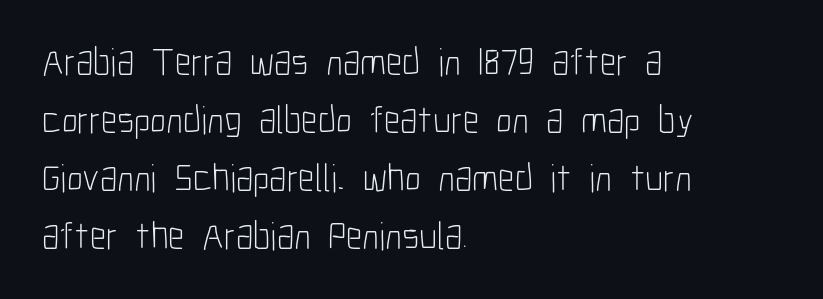
The image shows 39 px light, condensed sans-serif type, upright; set left-aligned, normal line spacing (1.49x), normal letter spacing, not underlined; low stroke contrast and a medium x-height.
